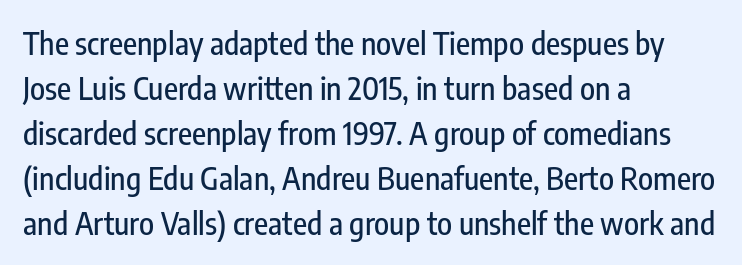
The passage shown stacks its lines at a standard gap. Regarding serifs, this sample does without them. In CSS terms this would be text-align: left. The lettering holds an erect, upright posture throughout.
